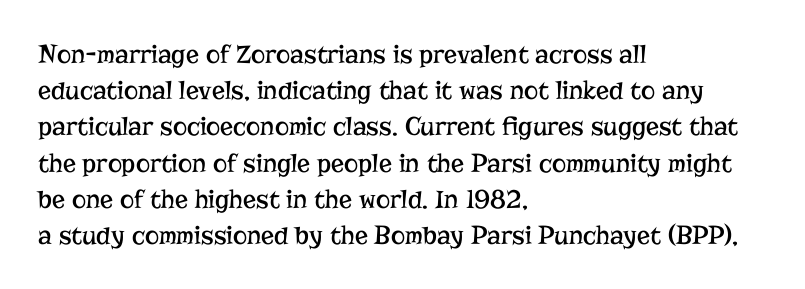
{"italic": "no", "bold": "no", "underline": "no", "align": "left", "line_spacing": "normal", "line_spacing_ratio": 1.34, "letter_spacing": "normal", "letter_spacing_em": 0.0, "glyph_px": 27}
